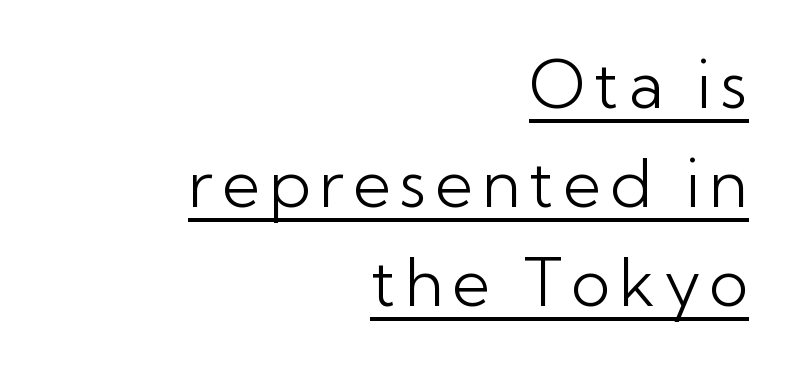
{"serif": "no", "italic": "no", "bold": "no", "weight": "light", "width": "normal", "stroke_contrast": "low", "x_height": "medium", "monospaced": "no", "underline": "yes", "align": "right", "line_spacing": "normal", "line_spacing_ratio": 1.5, "glyph_px": 66}
